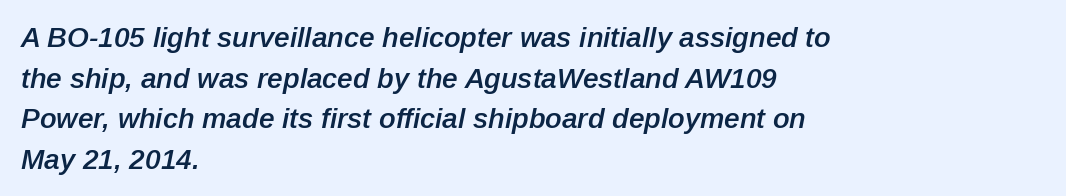
Q: Is the text bold? A: Semi-bold.
Q: Is the text italic (slanted)? A: Yes, it leans right by about 12 degrees.
Q: Is the text underlined? A: No.
Q: How is the paragraph aligned? A: Left-aligned.
Q: Is the spacing between letters normal or unusually wide? A: Normal.
Q: Is the spacing between lines tight, normal or loose? A: Normal.
Q: Width (condensed, normal, or wide)? A: Normal.
Q: Stroke contrast? A: Low.
Q: x-height? A: Medium.
Q: Monospaced? A: No.
